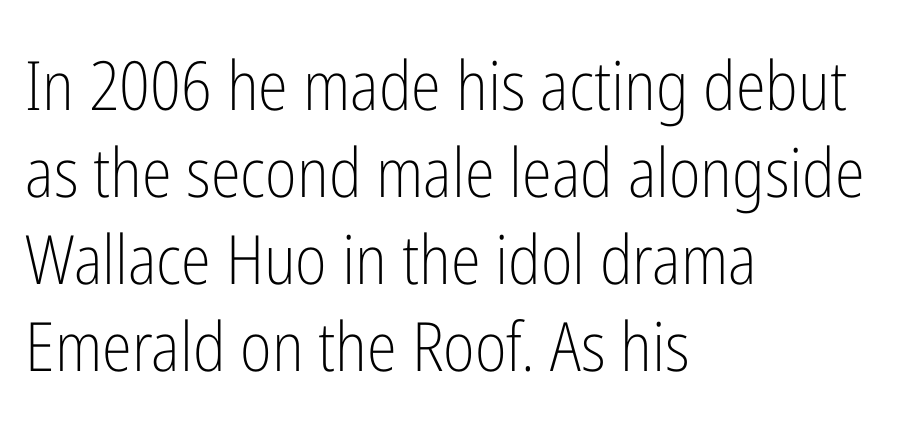
{"serif": "no", "italic": "no", "bold": "no", "weight": "light", "width": "condensed", "stroke_contrast": "low", "x_height": "medium", "monospaced": "no", "underline": "no", "align": "left", "line_spacing": "normal", "line_spacing_ratio": 1.28, "letter_spacing": "normal", "letter_spacing_em": 0.0, "glyph_px": 68}
